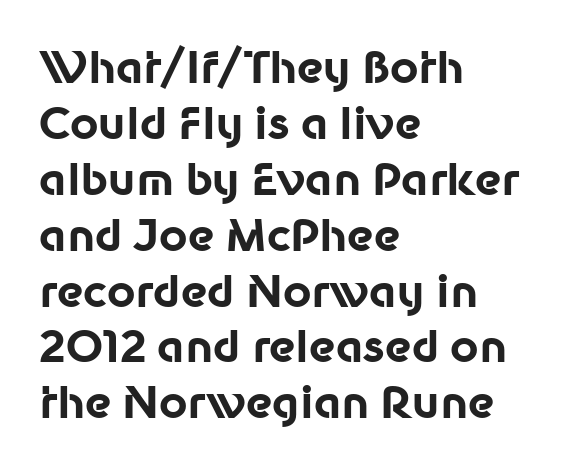
Q: Is the text bold? A: Yes.
Q: Is the text italic (slanted)? A: No, it is upright.
Q: Is the typeface a serif or a sans-serif typeface? A: Sans-serif.
Q: Is the text underlined? A: No.
Q: How is the paragraph aligned? A: Left-aligned.
Q: Is the spacing between letters normal or unusually wide? A: Normal.
Q: Is the spacing between lines tight, normal or loose? A: Normal.
Q: Width (condensed, normal, or wide)? A: Normal.
Q: Stroke contrast? A: Low.
Q: x-height? A: Medium.
Q: Monospaced? A: No.
